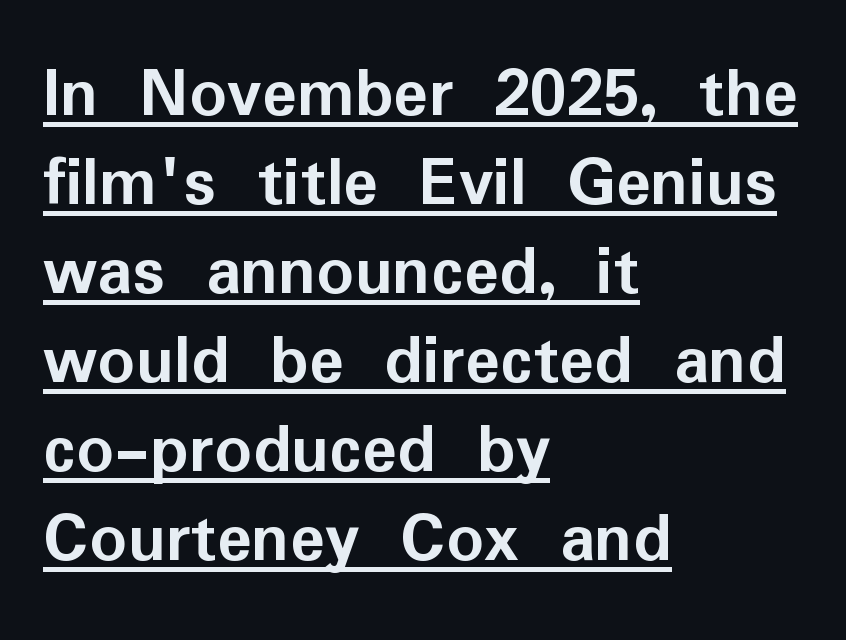
Q: Is the text bold? A: Yes.
Q: Is the text italic (slanted)? A: No, it is upright.
Q: Is the typeface a serif or a sans-serif typeface? A: Sans-serif.
Q: Is the text underlined? A: Yes.
Q: How is the paragraph aligned? A: Left-aligned.
Q: Is the spacing between letters normal or unusually wide? A: Normal.
Q: Width (condensed, normal, or wide)? A: Normal.
Q: Stroke contrast? A: Low.
Q: x-height? A: Medium.
Q: Monospaced? A: No.
